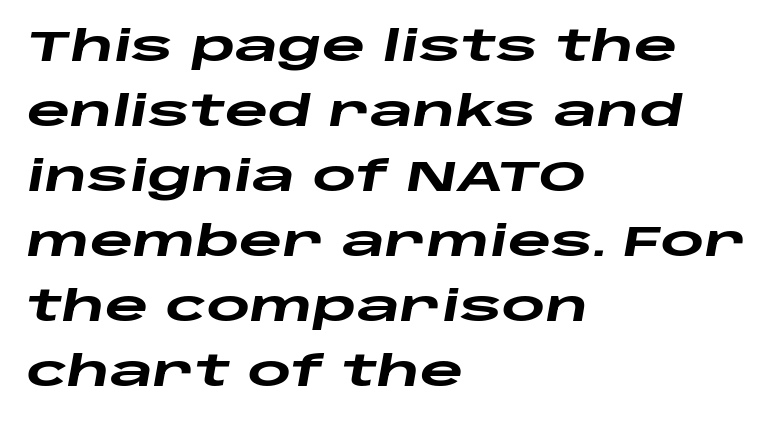
The zone under the glyphs is completely vacant. Typesetter's note: full bold, strokes at maximum text heaviness. Note the varied advance widths — an 'i' is clearly narrower than an 'm'. The rendering uses a moderate line-height, typical for paragraphs. Reading down the block, your eye returns to a fixed left position each line.
